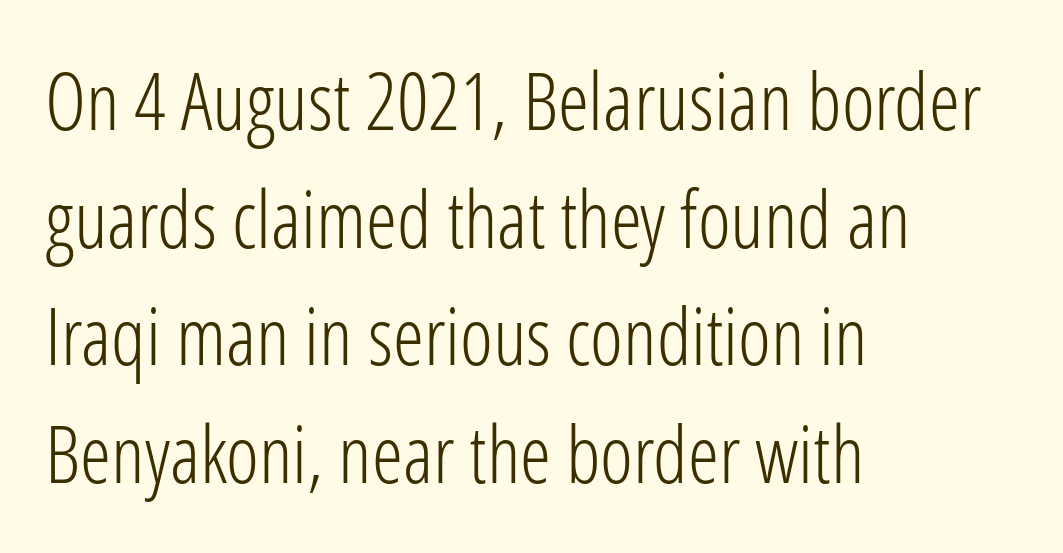
The image shows 79 px light, condensed sans-serif type, upright; set left-aligned, normal line spacing (1.49x), normal letter spacing, not underlined; low stroke contrast and a medium x-height.
